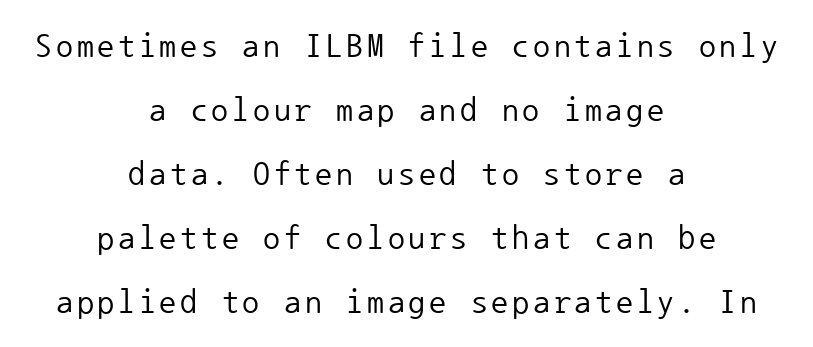
The image shows 34 px regular-weight sans-serif type, upright, monospaced; set centered, line spacing 1.88x, not underlined; low stroke contrast and a medium x-height.
